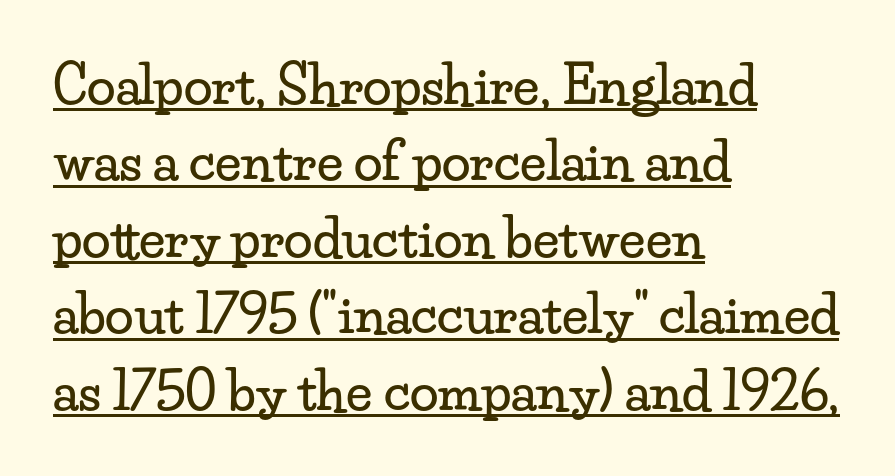
The image shows 52 px wide serif type, upright; set left-aligned, normal line spacing (1.47x), normal letter spacing, underlined; low stroke contrast and a small x-height.
